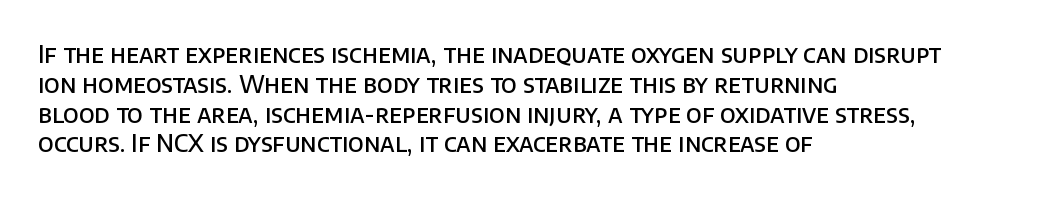
The letters stand upright; this is a roman face. Underline: absent. The sample has been set in demibold, a notch under bold. Here the glyphs are tracked normally, forming tight word shapes.
